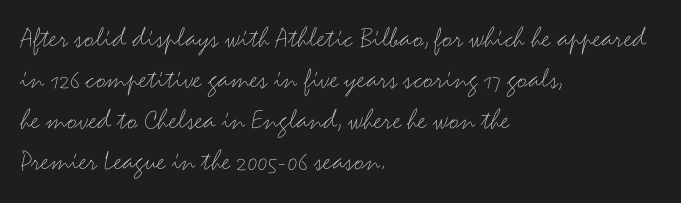
Q: Is the text bold? A: No.
Q: Is the text italic (slanted)? A: Yes.
Q: Is the typeface a serif or a sans-serif typeface? A: Sans-serif.
Q: Is the text underlined? A: No.
Q: How is the paragraph aligned? A: Left-aligned.
Q: Is the spacing between letters normal or unusually wide? A: Normal.
Q: Is the spacing between lines tight, normal or loose? A: Normal.
Q: Width (condensed, normal, or wide)? A: Wide.
Q: Stroke contrast? A: Medium.
Q: x-height? A: Small.
Q: Monospaced? A: No.
